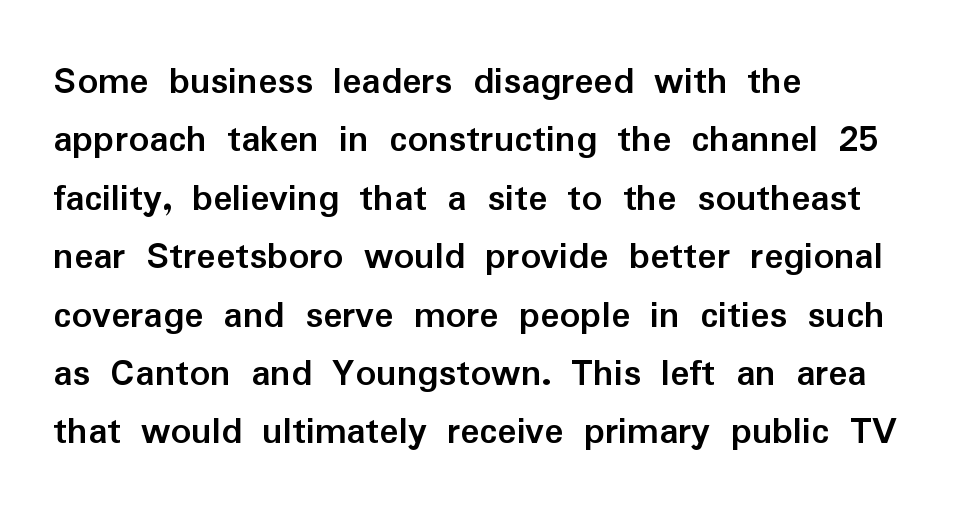
Q: Is the text bold? A: Yes.
Q: Is the text italic (slanted)? A: No, it is upright.
Q: Is the typeface a serif or a sans-serif typeface? A: Sans-serif.
Q: Is the text underlined? A: No.
Q: How is the paragraph aligned? A: Left-aligned.
Q: Is the spacing between letters normal or unusually wide? A: Normal.
Q: Is the spacing between lines tight, normal or loose? A: Normal.
Q: Width (condensed, normal, or wide)? A: Normal.
Q: Stroke contrast? A: Low.
Q: x-height? A: Medium.
Q: Monospaced? A: No.
